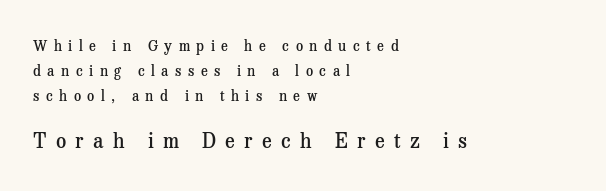
Q: Is the text bold? A: Semi-bold.
Q: Is the text italic (slanted)? A: No, it is upright.
Q: Is the text underlined? A: No.
Q: How is the paragraph aligned? A: Left-aligned.
Q: Is the spacing between letters normal or unusually wide? A: Unusually wide.
Q: Which block of text is set in a larger size, the first (top) or the second (bottom)? A: The second (bottom) one.
